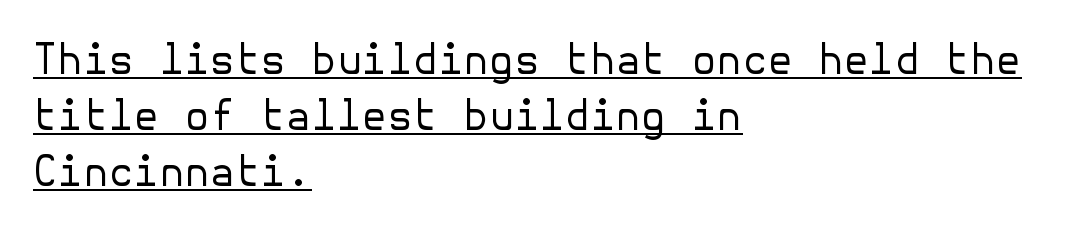
The image shows 41 px regular-weight sans-serif type, upright; set left-aligned, normal line spacing (1.36x), normal letter spacing, underlined; low stroke contrast and a medium x-height.
